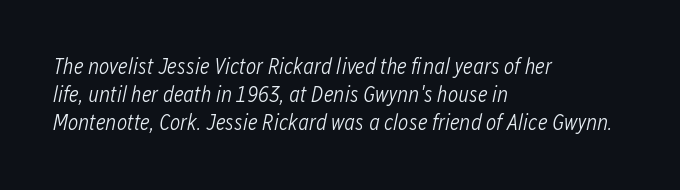
Q: Is the text bold? A: No.
Q: Is the text italic (slanted)? A: Yes, it leans right by about 12 degrees.
Q: Is the text underlined? A: No.
Q: How is the paragraph aligned? A: Left-aligned.
Q: Is the spacing between letters normal or unusually wide? A: Normal.
Q: Is the spacing between lines tight, normal or loose? A: Normal.
